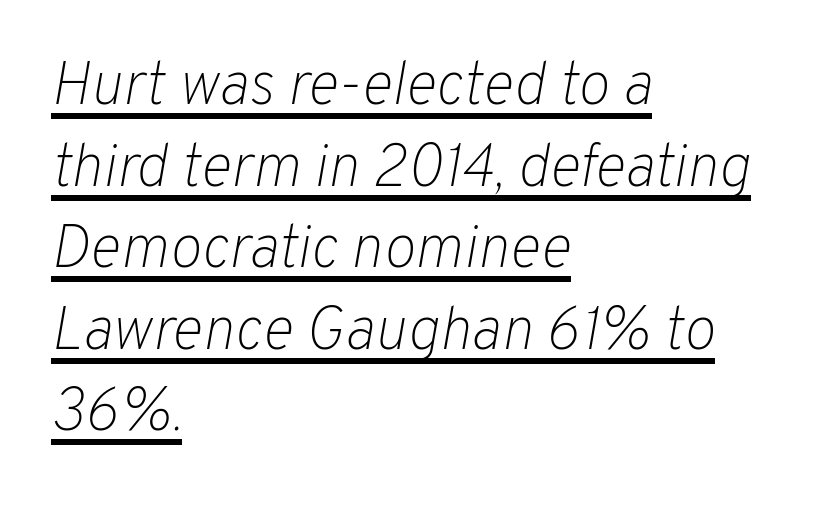
Q: Is the text bold? A: No.
Q: Is the text italic (slanted)? A: Yes, it leans right by about 10 degrees.
Q: Is the text underlined? A: Yes.
Q: How is the paragraph aligned? A: Left-aligned.
Q: Is the spacing between letters normal or unusually wide? A: Normal.
Q: Is the spacing between lines tight, normal or loose? A: Normal.
Q: Width (condensed, normal, or wide)? A: Normal.
Q: Stroke contrast? A: Low.
Q: x-height? A: Medium.
Q: Monospaced? A: No.
